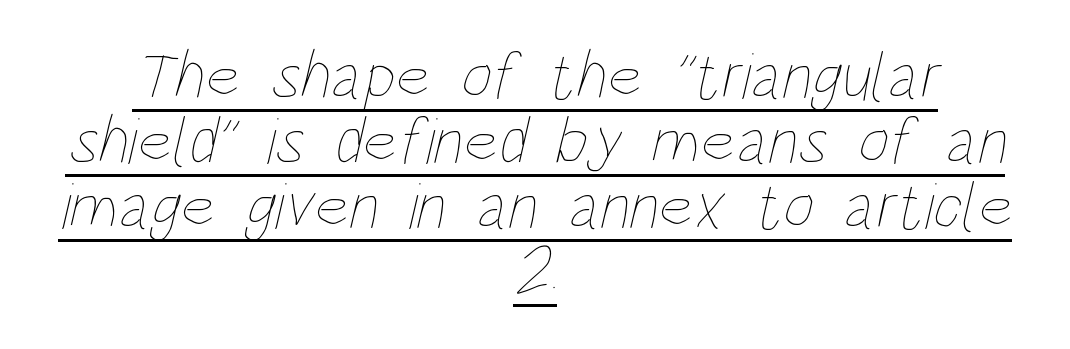
{"bold": "no", "weight": "thin", "width": "condensed", "stroke_contrast": "low", "x_height": "large", "monospaced": "no", "underline": "yes", "align": "center", "line_spacing": "tight", "line_spacing_ratio": 0.97, "letter_spacing": "normal", "letter_spacing_em": 0.0, "glyph_px": 67}
